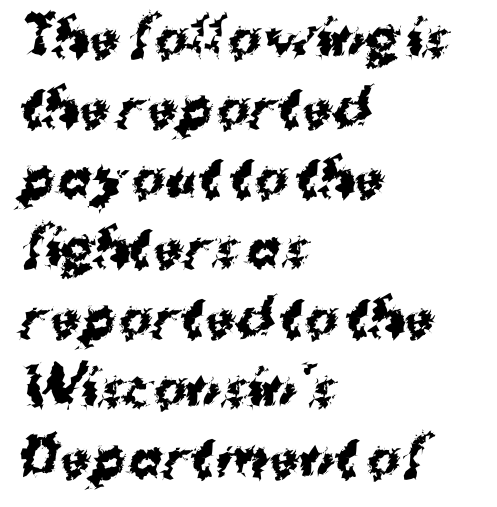
Q: Is the text bold? A: Yes.
Q: Is the typeface a serif or a sans-serif typeface? A: Sans-serif.
Q: Is the text underlined? A: No.
Q: How is the paragraph aligned? A: Left-aligned.
Q: Is the spacing between letters normal or unusually wide? A: Normal.
Q: Is the spacing between lines tight, normal or loose? A: Normal.
Q: Width (condensed, normal, or wide)? A: Normal.
Q: Stroke contrast? A: Medium.
Q: x-height? A: Medium.
Q: Monospaced? A: No.
